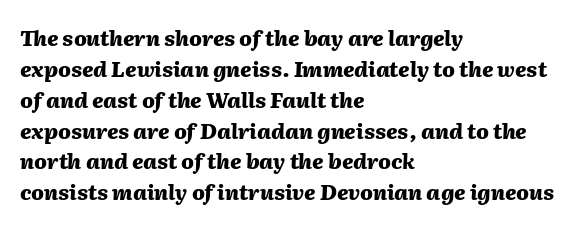
The image shows 21 px bold type, italic (leaning right); set left-aligned, normal line spacing (1.47x), normal letter spacing, not underlined.
